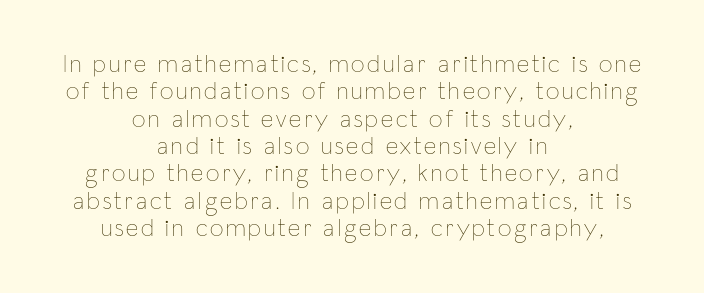
Q: Is the text bold? A: No.
Q: Is the text italic (slanted)? A: No, it is upright.
Q: Is the text underlined? A: No.
Q: How is the paragraph aligned? A: Centered.
Q: Is the spacing between lines tight, normal or loose? A: Tight.
